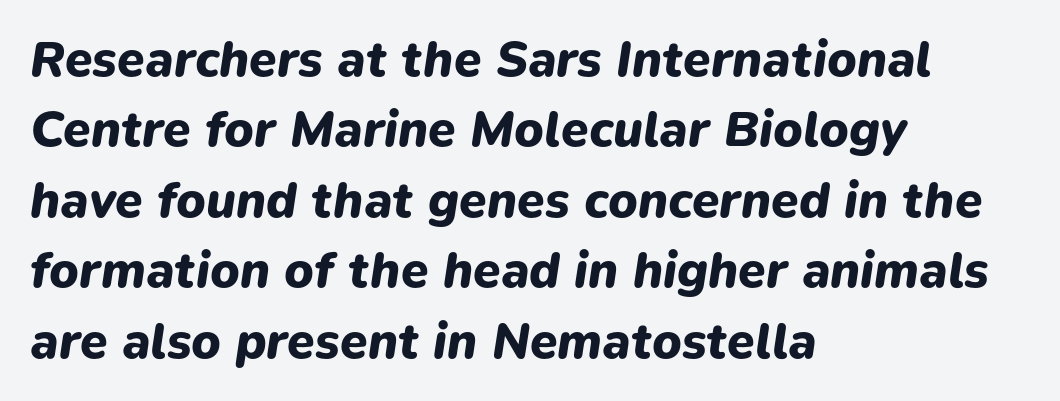
{"italic": "yes", "lean": "right", "slant_degrees": 9, "bold": "yes", "weight": "heavy", "width": "normal", "stroke_contrast": "low", "x_height": "medium", "monospaced": "no", "underline": "no", "align": "left", "line_spacing": "normal", "line_spacing_ratio": 1.41, "letter_spacing": "normal", "letter_spacing_em": 0.0, "glyph_px": 50}
